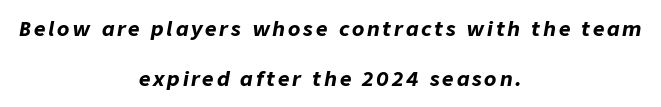
Q: Is the text bold? A: Yes.
Q: Is the text italic (slanted)? A: Yes, it leans right by about 9 degrees.
Q: Is the text underlined? A: No.
Q: How is the paragraph aligned? A: Centered.
Q: Is the spacing between lines tight, normal or loose? A: Loose.
